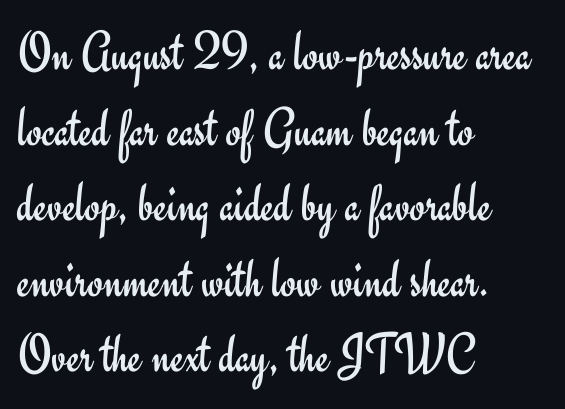
{"serif": "no", "bold": "no", "weight": "regular", "width": "normal", "stroke_contrast": "low", "x_height": "small", "monospaced": "no", "underline": "no", "align": "left", "line_spacing": "normal", "line_spacing_ratio": 1.35, "letter_spacing": "normal", "letter_spacing_em": 0.0, "glyph_px": 56}
